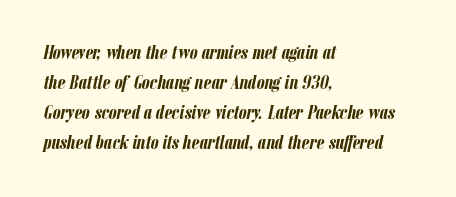
The text carries the slant typical of an italic or oblique font. What weight is shown? A full bold with thick strokes. There is no visible air inserted between adjacent glyphs. The rows are spaced the way most documents space them.
